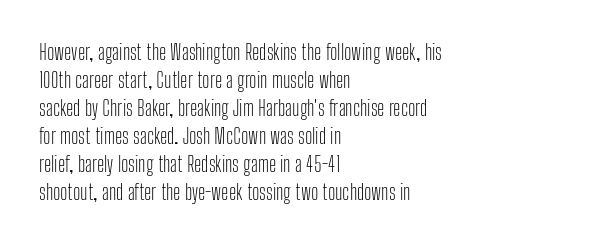
The image shows 21 px text type, upright; set left-aligned, normal line spacing (1.33x), normal letter spacing, not underlined.
